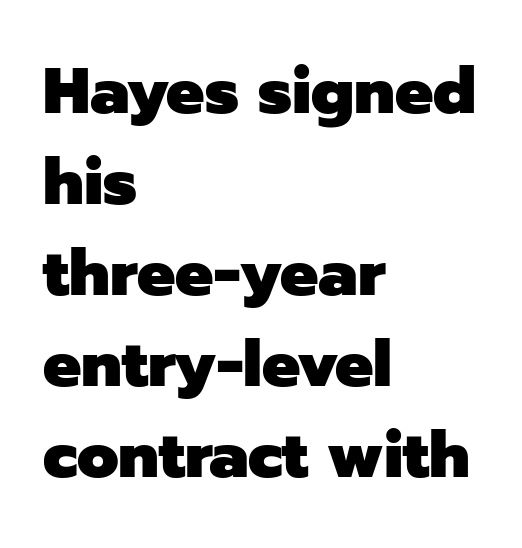
The image shows 64 px heavy sans-serif type, upright; set left-aligned, normal line spacing (1.42x), normal letter spacing, not underlined; low stroke contrast and a medium x-height.
